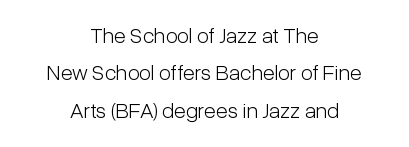
A typesetter would call this zero additional tracking. Check under the words: just untouched page. Caption: multi-line text, centered on the measure. Designer's note — italics off, roman on. The passage shown stacks its lines at a standard gap. Bold? No — there's no thickening of the strokes.
